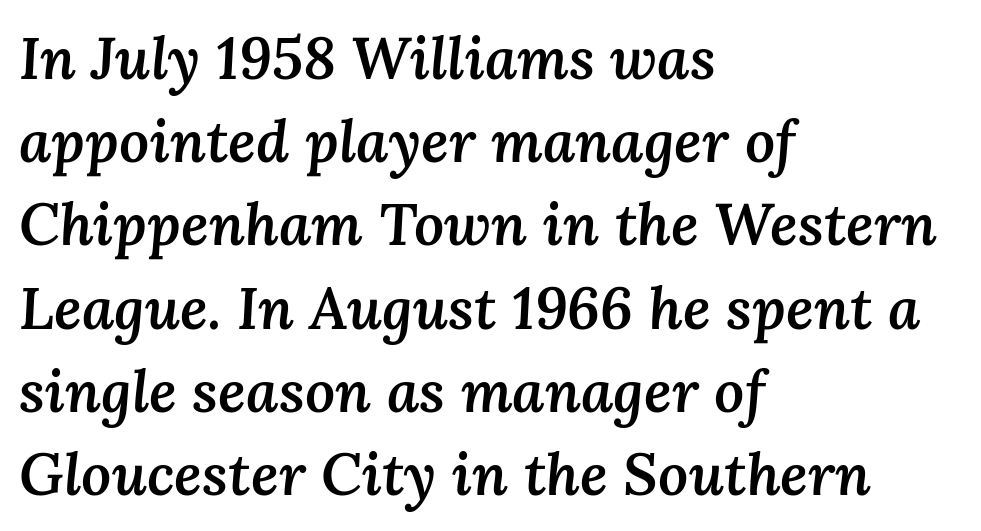
Where is the straight margin? On the left. Proportional: the letters do not fall into vertical columns. The foot of each line stays bare and open. Does the lettering tilt? It does — this is italic. The passage shown has conventional tracking throughout.
